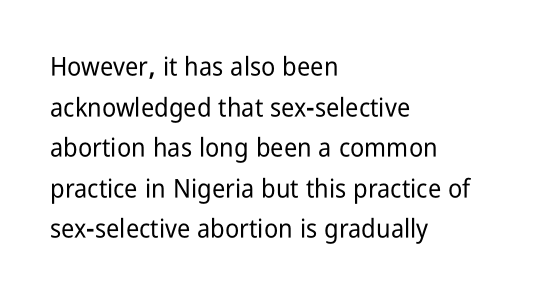
Q: Is the text italic (slanted)? A: No, it is upright.
Q: Is the text underlined? A: No.
Q: How is the paragraph aligned? A: Left-aligned.
Q: Is the spacing between letters normal or unusually wide? A: Normal.
Q: Is the spacing between lines tight, normal or loose? A: Normal.
